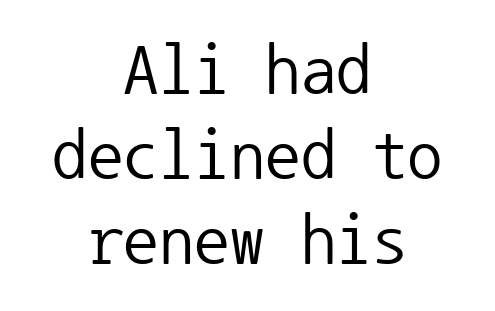
Caption: standard tracking, unaltered. Honestly, there is no underline to notice here at all. The strokes are not fattened; the text isn't bold. These lines were composed using upright roman letters. Nope, no serifs anywhere on these letters.
